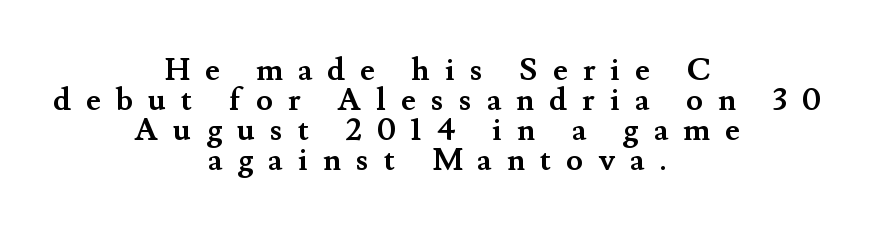
Each glyph is drawn with heavy, bold strokes. Does the leading feel generous? Not at all — it's pinched. The tracking reads as deliberately expanded to a designer's eye. Old-style or modern, the face here clearly has serifs. Style check: upright. This rendering uses center alignment, leaving both contours irregular but symmetric.
